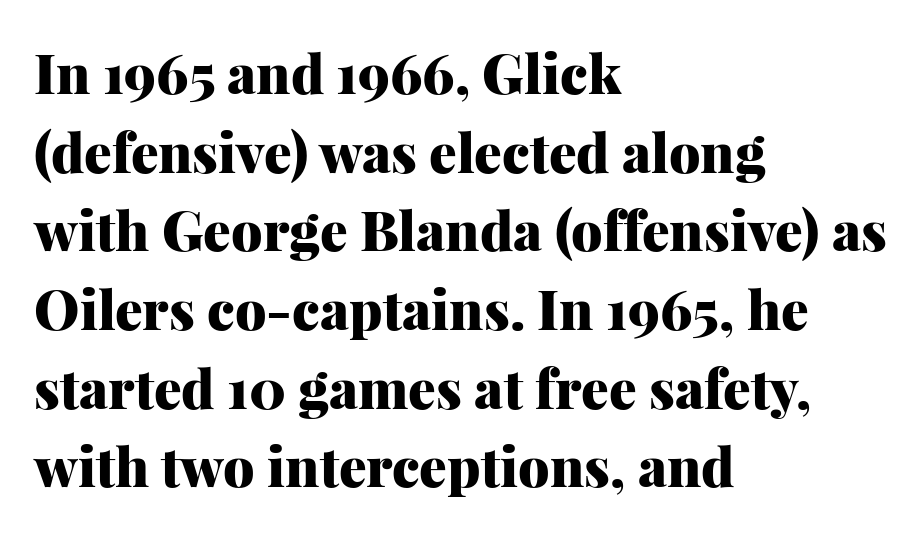
{"serif": "yes", "italic": "no", "bold": "yes", "weight": "heavy", "width": "normal", "stroke_contrast": "medium", "x_height": "medium", "monospaced": "no", "underline": "no", "align": "left", "line_spacing": "normal", "line_spacing_ratio": 1.43, "letter_spacing": "normal", "letter_spacing_em": 0.0, "glyph_px": 55}
